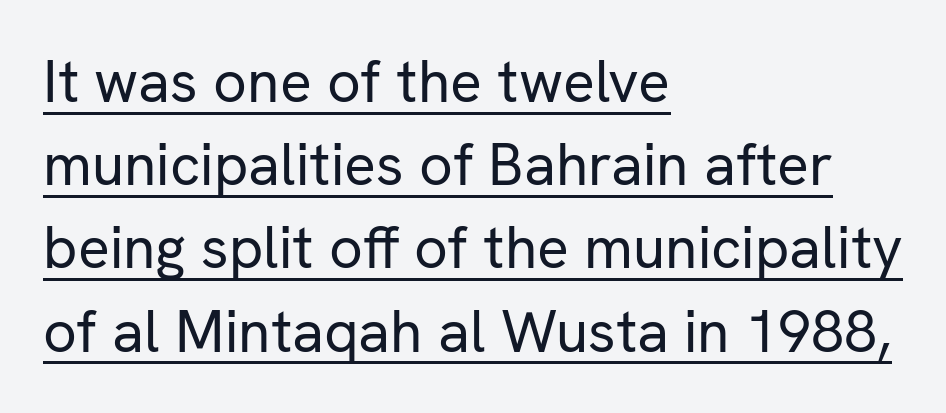
The typeface chosen for these lines omits serifs. Notice how a bar underscores the lettering throughout. This sample is left-justified, so line endings fall wherever the words run out. Look at the tracking — it's just the regular setting, nothing added. The strokes are not fattened; the text isn't bold. Varying glyph widths throughout — classic text-font behaviour.
